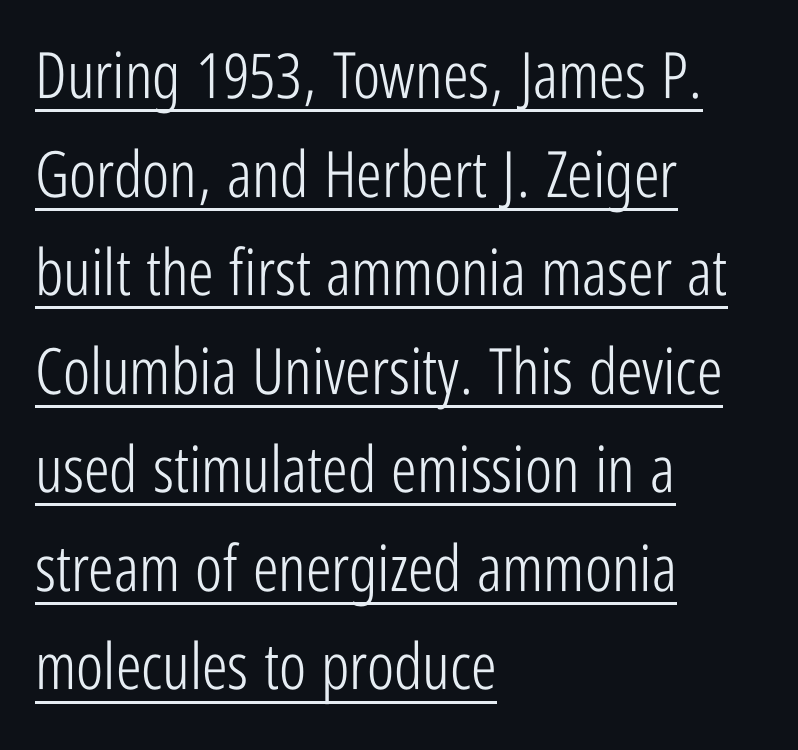
The image shows 64 px light, condensed sans-serif type, upright; set left-aligned, normal line spacing (1.54x), normal letter spacing, underlined; low stroke contrast and a medium x-height.
